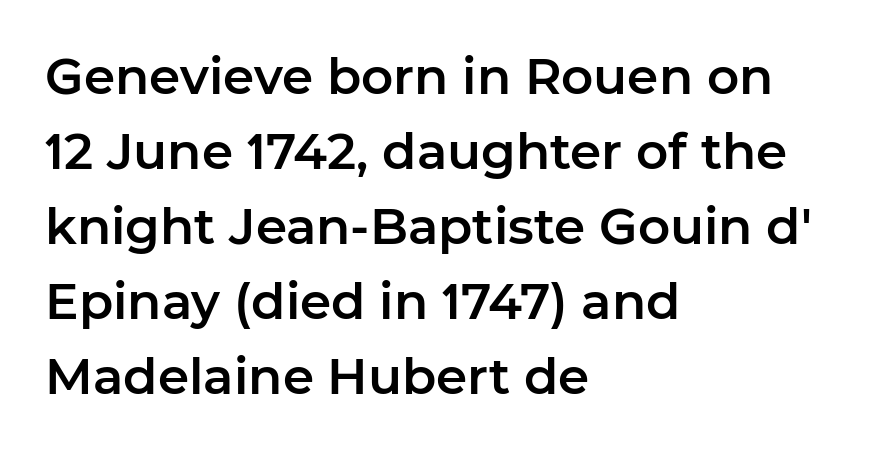
{"serif": "no", "italic": "no", "width": "normal", "stroke_contrast": "low", "x_height": "medium", "monospaced": "no", "underline": "no", "align": "left", "line_spacing": "normal", "line_spacing_ratio": 1.5, "letter_spacing": "normal", "letter_spacing_em": 0.0, "glyph_px": 50}
